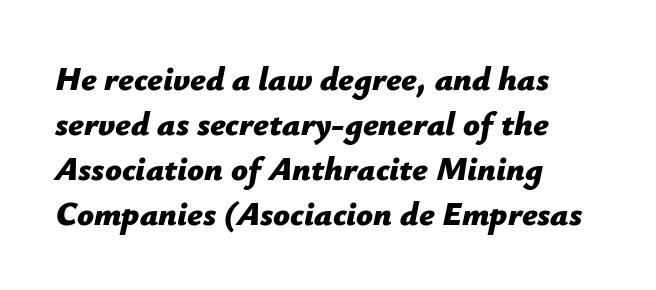
The image shows 33 px bold type, italic (leaning right); set left-aligned, normal line spacing (1.36x), normal letter spacing, not underlined; low stroke contrast and a medium x-height.
